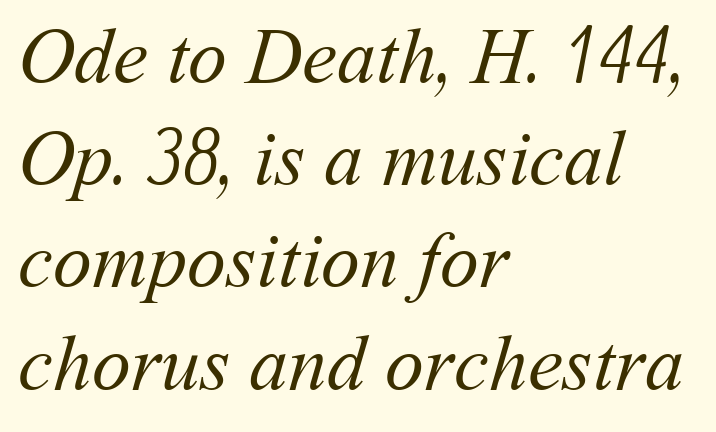
Each stroke keeps to a modest, everyday thickness or less. These lines are rendered in a variable-pitch font. The space between consecutive lines is moderate. Nobody touched the tracking dial on this one. These lines stack with their left ends in a neat column.
